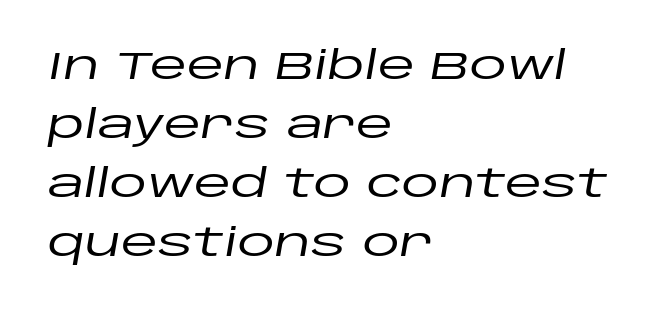
Q: Is the text italic (slanted)? A: Yes, it leans right by about 10 degrees.
Q: Is the text underlined? A: No.
Q: How is the paragraph aligned? A: Left-aligned.
Q: Is the spacing between letters normal or unusually wide? A: Normal.
Q: Is the spacing between lines tight, normal or loose? A: Normal.
Q: Width (condensed, normal, or wide)? A: Wide.
Q: Stroke contrast? A: Low.
Q: x-height? A: Large.
Q: Monospaced? A: No.
